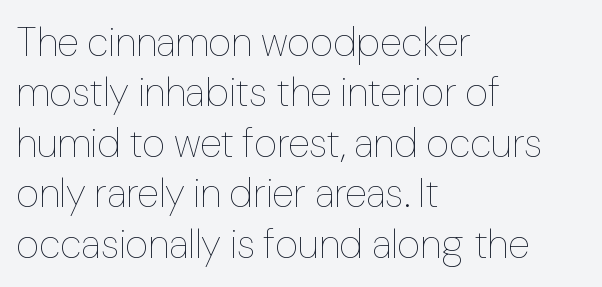
This sample has the flowing, uneven cadence of proportional lettering. Ink coverage per letter is moderate at most. What stands out about the letter spacing? Nothing — it is the standard amount. Quick note: underline off.
